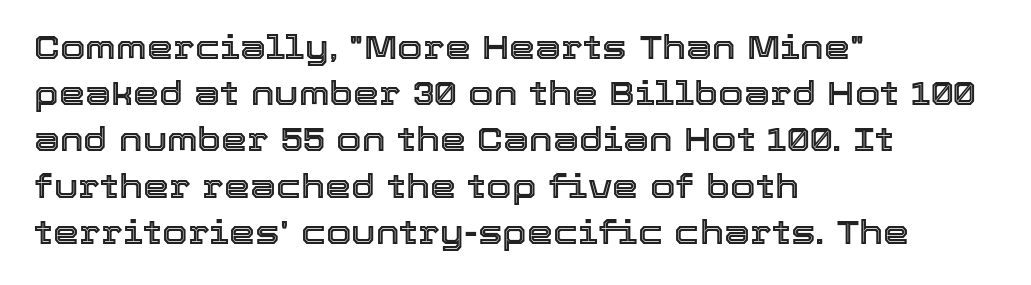
The image shows 33 px text type, upright; set left-aligned, normal line spacing (1.4x), normal letter spacing, not underlined; a medium x-height.
